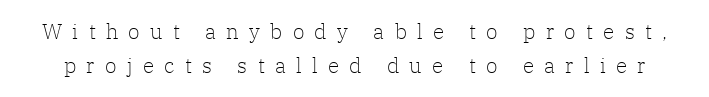
Q: Is the text bold? A: No.
Q: Is the text italic (slanted)? A: No, it is upright.
Q: Is the text underlined? A: No.
Q: Is the spacing between letters normal or unusually wide? A: Unusually wide.
Q: Is the spacing between lines tight, normal or loose? A: Normal.
